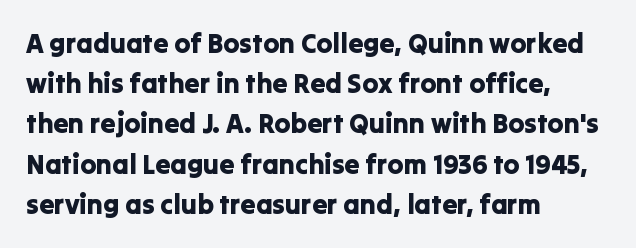
{"italic": "no", "underline": "no", "align": "left", "line_spacing": "normal", "line_spacing_ratio": 1.49, "letter_spacing": "normal", "letter_spacing_em": 0.0, "glyph_px": 27}
